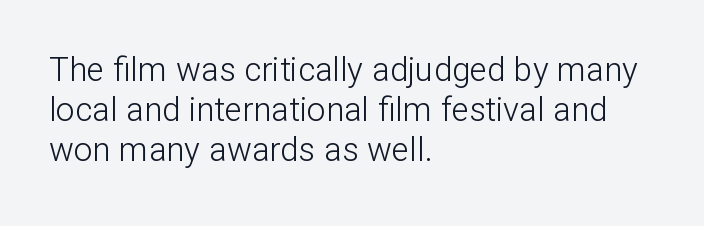
Q: Is the text bold? A: No.
Q: Is the text italic (slanted)? A: No, it is upright.
Q: Is the typeface a serif or a sans-serif typeface? A: Sans-serif.
Q: Is the text underlined? A: No.
Q: How is the paragraph aligned? A: Left-aligned.
Q: Is the spacing between letters normal or unusually wide? A: Normal.
Q: Width (condensed, normal, or wide)? A: Normal.
Q: Stroke contrast? A: Low.
Q: x-height? A: Medium.
Q: Monospaced? A: No.
